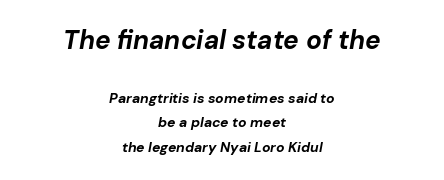
The image shows 26 px bold type, italic (leaning right); set centered, line spacing 1.74x, normal letter spacing, not underlined; the first (top) block is 1.86x larger.
